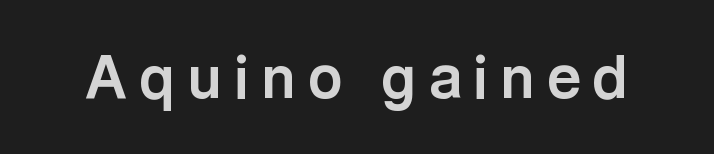
{"serif": "no", "italic": "no", "bold": "yes", "weight": "bold", "width": "normal", "x_height": "medium", "monospaced": "no", "underline": "no", "letter_spacing": "wide", "letter_spacing_em": 0.21, "glyph_px": 59}
